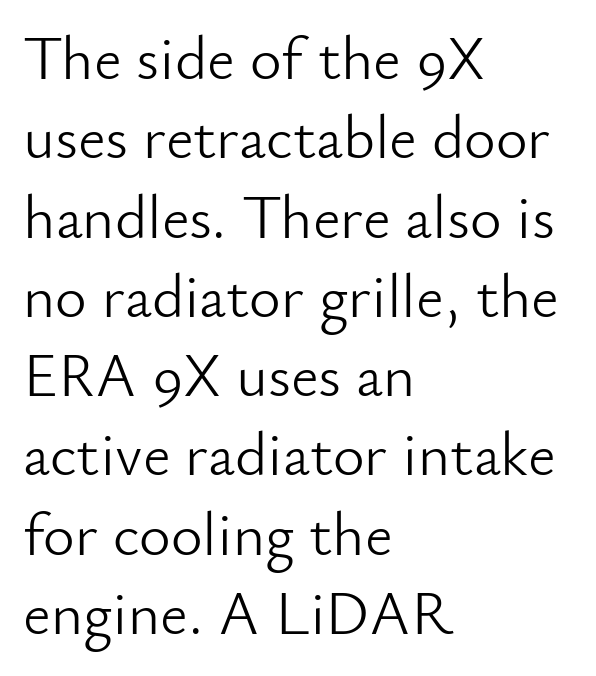
The image shows 61 px light sans-serif type, upright; set left-aligned, normal line spacing (1.3x), normal letter spacing, not underlined; low stroke contrast and a small x-height.
